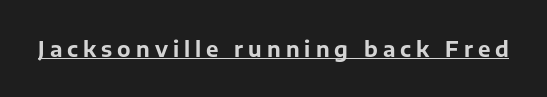
The image shows 21 px bold type, upright; set unusually wide letter spacing (+0.24 em), underlined.
